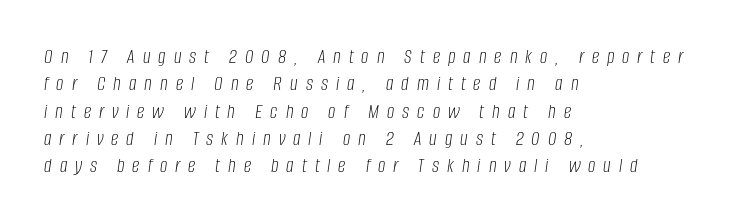
The image shows 21 px text type, italic (leaning right); set left-aligned, normal line spacing (1.3x), unusually wide letter spacing (+0.38 em), not underlined.
